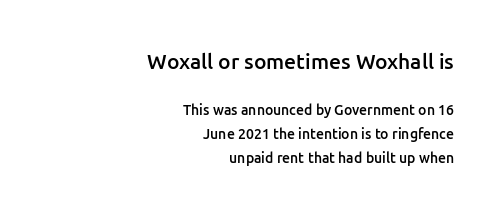
The image shows 21 px text type, upright; set right-aligned, normal line spacing (1.7x), normal letter spacing, not underlined; the first (top) block is 1.5x larger.
